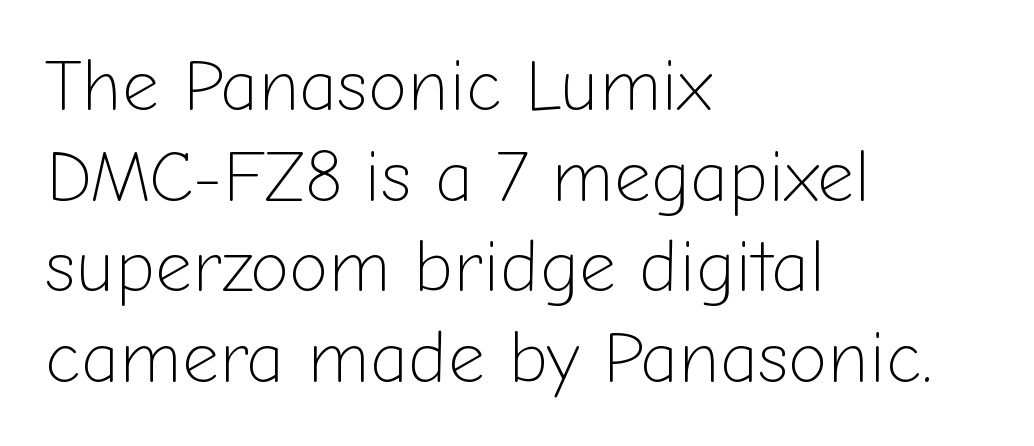
Q: Is the text bold? A: No.
Q: Is the text italic (slanted)? A: No, it is upright.
Q: Is the typeface a serif or a sans-serif typeface? A: Sans-serif.
Q: Is the text underlined? A: No.
Q: How is the paragraph aligned? A: Left-aligned.
Q: Is the spacing between letters normal or unusually wide? A: Normal.
Q: Is the spacing between lines tight, normal or loose? A: Normal.
Q: Width (condensed, normal, or wide)? A: Normal.
Q: Stroke contrast? A: Low.
Q: x-height? A: Medium.
Q: Monospaced? A: No.
